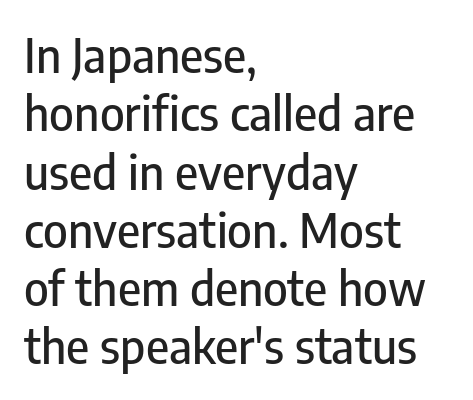
The image shows 47 px condensed sans-serif type, upright; set left-aligned, line spacing 1.24x, normal letter spacing, not underlined; low stroke contrast and a medium x-height.
